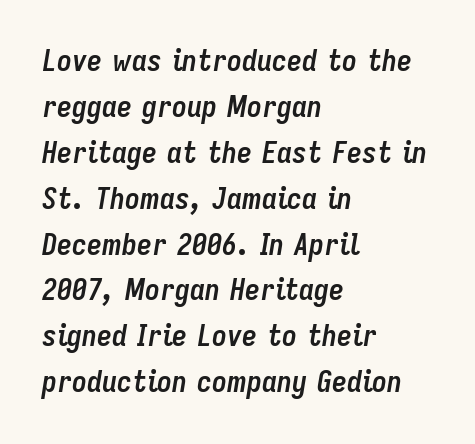
Emphasis by weight is at full strength: bold. Characters follow at the spacing the type designer built in. A classic flush-left, rag-right setting is used for this passage. Each letter keeps its own natural width here, so spacing adapts to shape. The vertical gap from one line to the next is medium. The zone under the glyphs is completely vacant.
